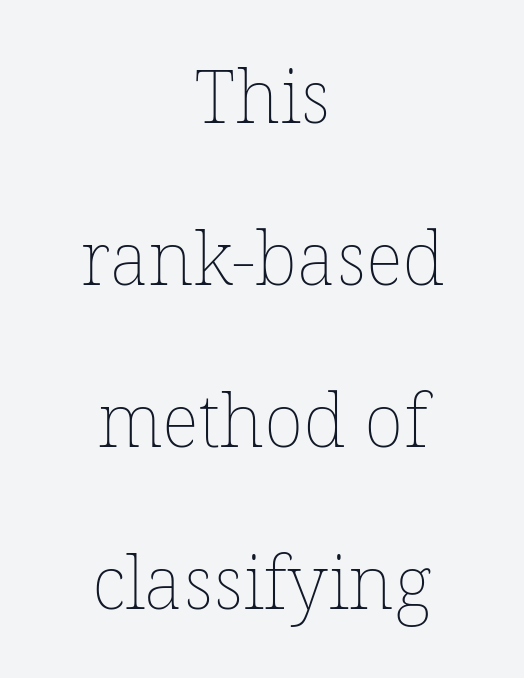
Q: Is the text bold? A: No.
Q: Is the text italic (slanted)? A: No, it is upright.
Q: Is the text underlined? A: No.
Q: How is the paragraph aligned? A: Centered.
Q: Is the spacing between letters normal or unusually wide? A: Normal.
Q: Is the spacing between lines tight, normal or loose? A: Loose.
Q: Width (condensed, normal, or wide)? A: Normal.
Q: Stroke contrast? A: Low.
Q: x-height? A: Medium.
Q: Monospaced? A: No.
